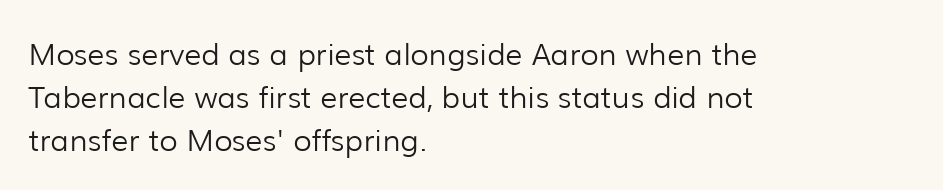
Q: Is the text bold? A: No.
Q: Is the text italic (slanted)? A: No, it is upright.
Q: Is the typeface a serif or a sans-serif typeface? A: Sans-serif.
Q: Is the text underlined? A: No.
Q: How is the paragraph aligned? A: Left-aligned.
Q: Is the spacing between letters normal or unusually wide? A: Normal.
Q: Is the spacing between lines tight, normal or loose? A: Normal.
Q: Width (condensed, normal, or wide)? A: Normal.
Q: Stroke contrast? A: Low.
Q: x-height? A: Medium.
Q: Monospaced? A: No.
